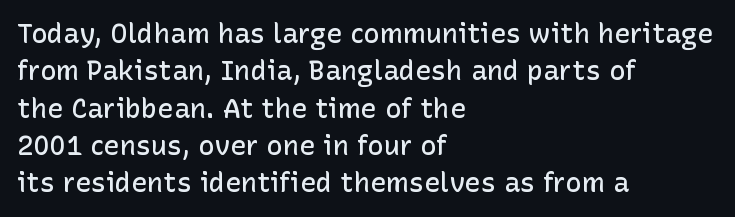
Rendered with straight, roman letterforms. This is moderately heavy type, rendered in semibold. Unmarked baselines from the first word to the last. If you measured baseline to baseline, you'd find a middling distance. Each word holds together tightly as a unit, with standard inter-letter gaps. Teacher's note: observe the even left margin — that is flush-left alignment.
